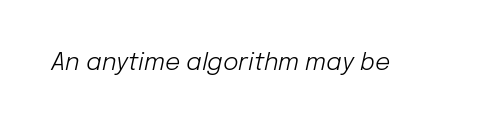
The image shows 24 px text type, italic (leaning right); set normal letter spacing, not underlined.
